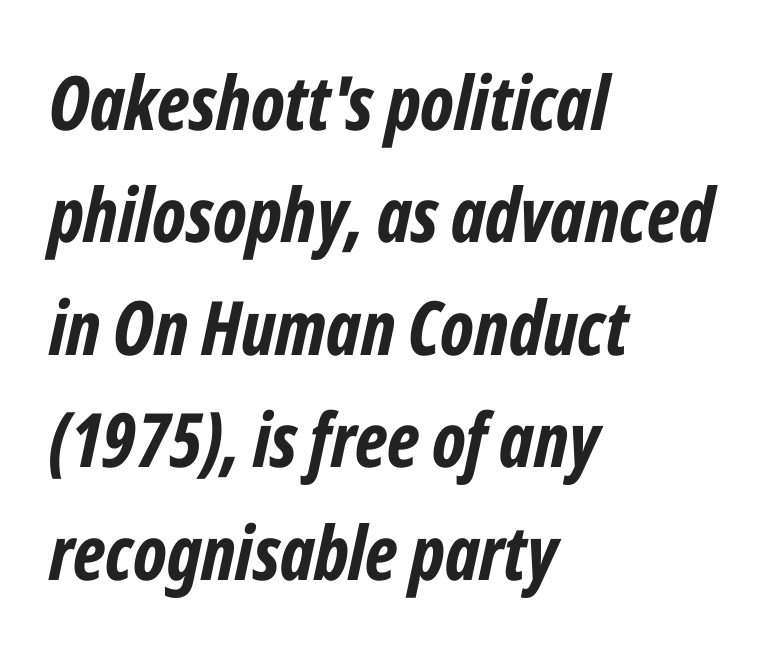
{"italic": "yes", "lean": "right", "slant_degrees": 12, "bold": "yes", "weight": "bold", "width": "condensed", "stroke_contrast": "low", "x_height": "medium", "monospaced": "no", "underline": "no", "align": "left", "line_spacing": "normal", "line_spacing_ratio": 1.5, "letter_spacing": "normal", "letter_spacing_em": 0.0, "glyph_px": 75}
